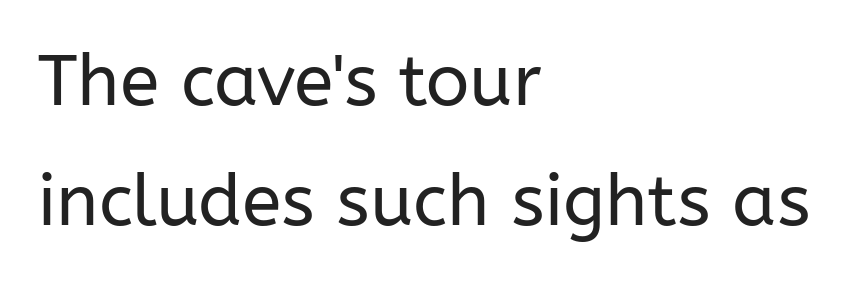
{"serif": "no", "italic": "no", "bold": "no", "weight": "regular", "width": "normal", "stroke_contrast": "low", "x_height": "medium", "monospaced": "no", "underline": "no", "align": "left", "line_spacing": "normal", "line_spacing_ratio": 1.66, "letter_spacing": "normal", "letter_spacing_em": 0.0, "glyph_px": 72}
